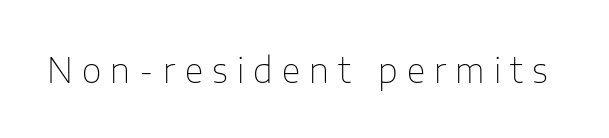
The image shows 34 px thin sans-serif type, upright; set unusually wide letter spacing (+0.27 em), not underlined; low stroke contrast and a medium x-height.
